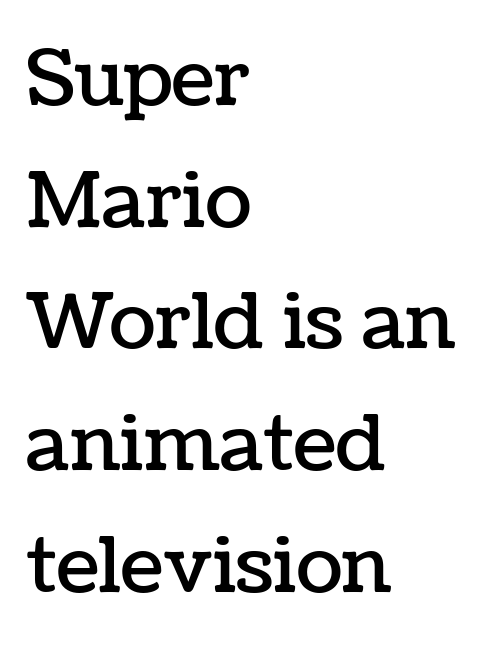
The image shows 77 px text type, upright; set left-aligned, normal line spacing (1.58x), normal letter spacing, not underlined; low stroke contrast and a medium x-height.
